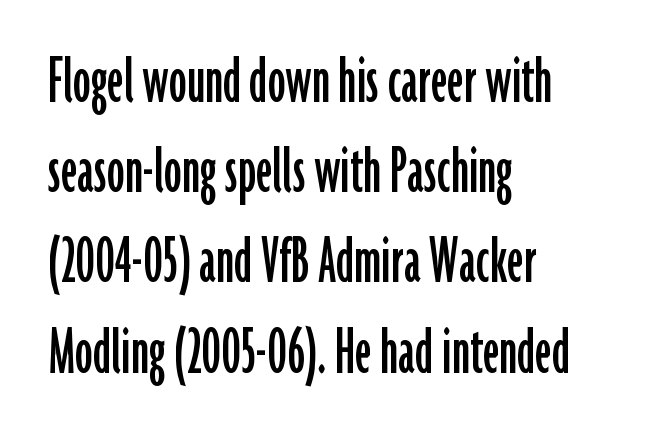
Does extra space separate the letters? No, they use regular spacing. Bare-footed words on every line. Vertically, the passage feels balanced, rows spaced as you'd expect. Classification — sans serif. The letters advance in unequal steps, a hallmark of proportional type. The ragged edge is on the right, which tells us the setting is flush left.
